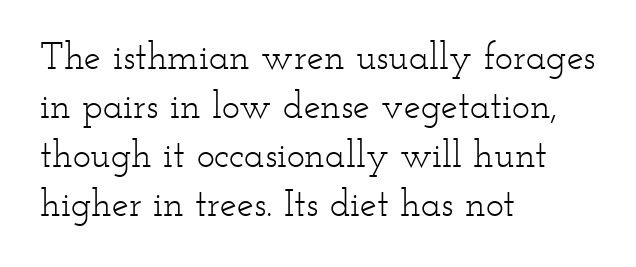
{"serif": "yes", "italic": "no", "bold": "no", "weight": "light", "width": "wide", "stroke_contrast": "low", "x_height": "small", "monospaced": "no", "underline": "no", "align": "left", "line_spacing": "normal", "line_spacing_ratio": 1.29, "letter_spacing": "normal", "letter_spacing_em": 0.0, "glyph_px": 38}
